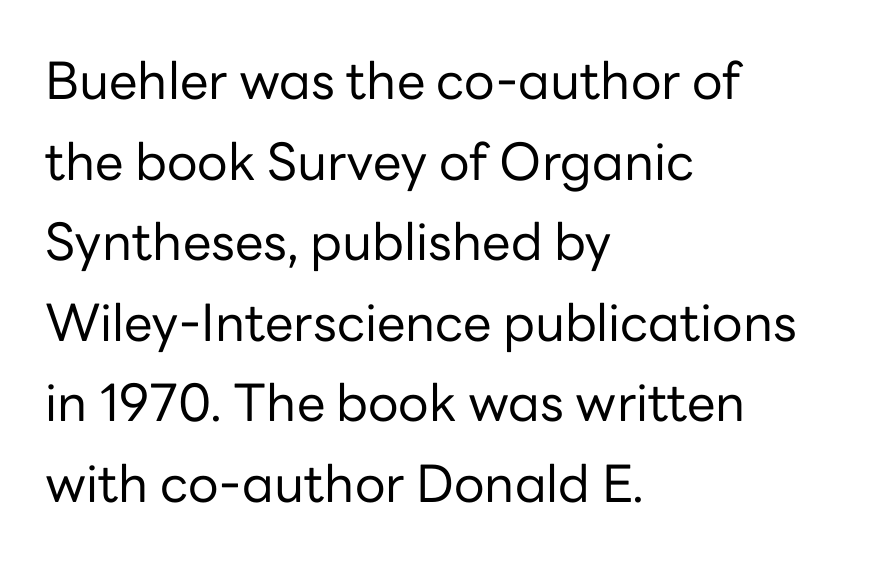
The image shows 51 px regular-weight sans-serif type, upright; set left-aligned, normal line spacing (1.58x), normal letter spacing, not underlined; low stroke contrast and a medium x-height.
